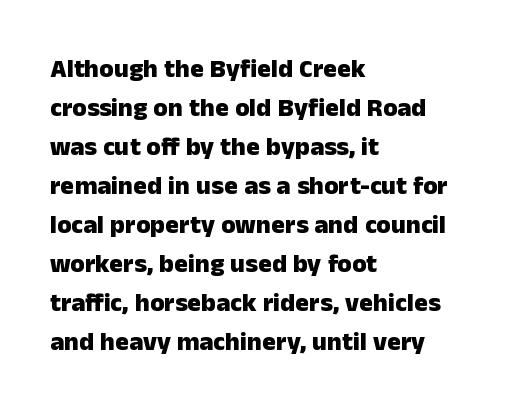
Q: Is the text bold? A: Yes.
Q: Is the text italic (slanted)? A: No, it is upright.
Q: Is the text underlined? A: No.
Q: How is the paragraph aligned? A: Left-aligned.
Q: Is the spacing between letters normal or unusually wide? A: Normal.
Q: Is the spacing between lines tight, normal or loose? A: Normal.
